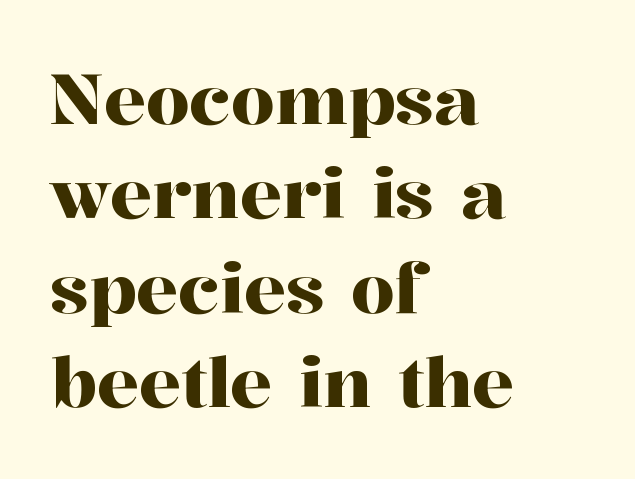
{"serif": "yes", "italic": "no", "width": "normal", "stroke_contrast": "high", "x_height": "medium", "monospaced": "no", "underline": "no", "align": "left", "line_spacing": "normal", "line_spacing_ratio": 1.35, "letter_spacing": "normal", "letter_spacing_em": 0.0, "glyph_px": 70}
